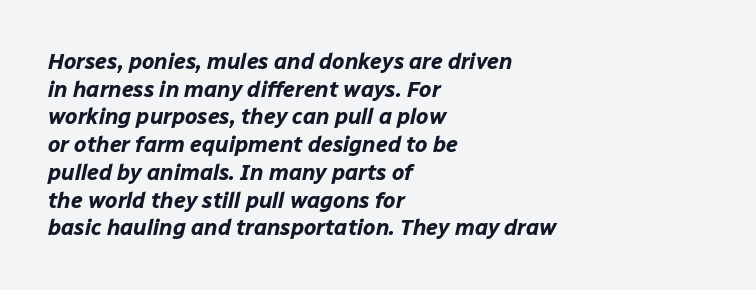
The image shows 22 px bold type, italic (leaning right); set left-aligned, normal line spacing (1.26x), normal letter spacing, not underlined.
